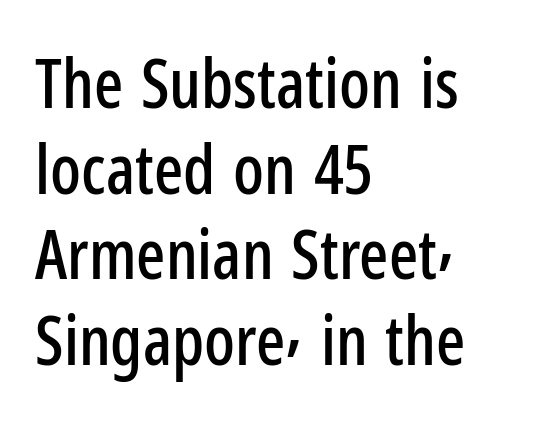
This sample uses an upright cut, with every glyph sitting square on the baseline. Leading: standard. The words here are not underlined. Note the varied advance widths — an 'i' is clearly narrower than an 'm'. Is this a sans? Yes — the strokes have no serifs.
